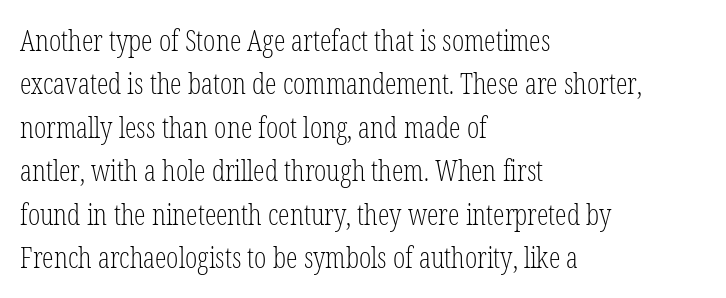
Q: Is the text bold? A: No.
Q: Is the text italic (slanted)? A: No, it is upright.
Q: Is the typeface a serif or a sans-serif typeface? A: Serif.
Q: Is the text underlined? A: No.
Q: How is the paragraph aligned? A: Left-aligned.
Q: Is the spacing between letters normal or unusually wide? A: Normal.
Q: Is the spacing between lines tight, normal or loose? A: Normal.
Q: Width (condensed, normal, or wide)? A: Condensed.
Q: Stroke contrast? A: Low.
Q: x-height? A: Medium.
Q: Monospaced? A: No.
